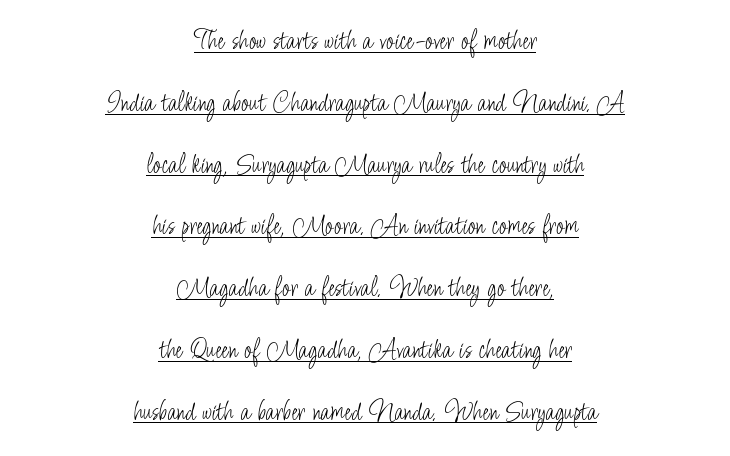
Counters stay open thanks to moderate or lighter strokes. The rendered words wear a rule along their underside. The typesetter chose a symmetrical, centered arrangement here. Baseline-to-baseline distance is far greater than the letter height. These lines are rendered in a variable-pitch font. Check where the strokes stop: nothing finishes them off — pure sans.
